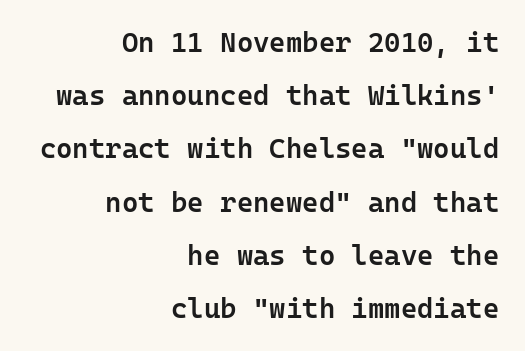
{"serif": "no", "italic": "no", "bold": "semi", "weight": "semibold", "width": "normal", "stroke_contrast": "low", "x_height": "medium", "underline": "no", "align": "right", "line_spacing": "loose", "line_spacing_ratio": 1.9, "letter_spacing": "normal", "letter_spacing_em": 0.0, "glyph_px": 28}
